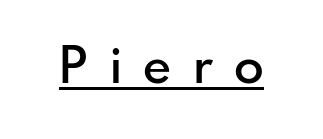
The image shows 49 px semibold sans-serif type, upright; set unusually wide letter spacing (+0.44 em), underlined; low stroke contrast and a small x-height.
